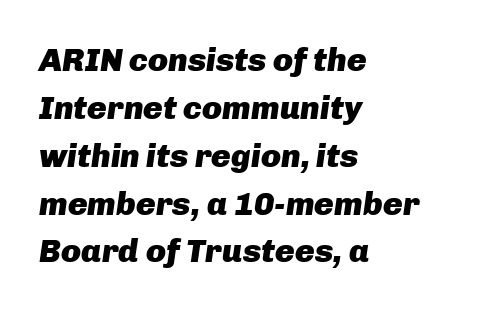
{"italic": "yes", "lean": "right", "slant_degrees": 8, "bold": "yes", "weight": "heavy", "width": "normal", "stroke_contrast": "low", "x_height": "medium", "monospaced": "no", "underline": "no", "align": "left", "line_spacing": "normal", "line_spacing_ratio": 1.45, "letter_spacing": "normal", "letter_spacing_em": 0.0, "glyph_px": 33}
